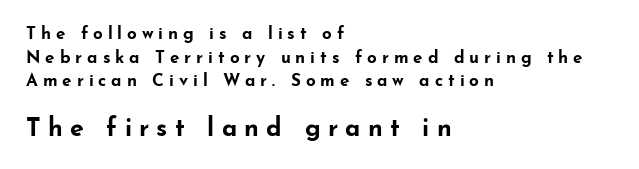
The face used here appears at its bigger size in the lower chunk. Vertically, the passage feels balanced, rows spaced as you'd expect. Posture: vertical. A typesetter would call this heavily tracked-out type. Descenders are the only things crossing below the line.
